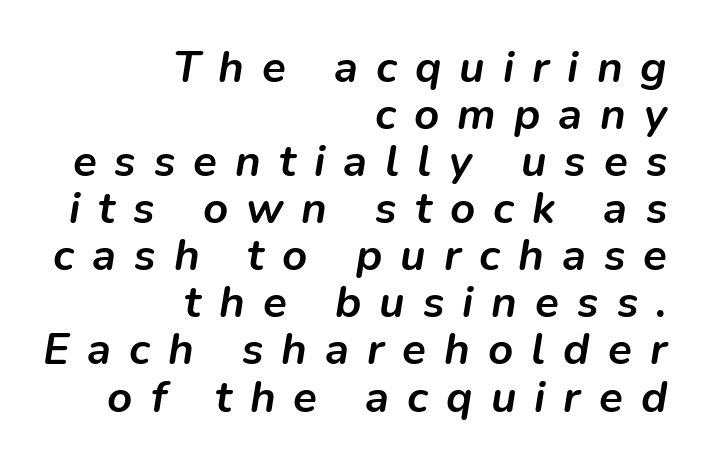
The image shows 44 px semibold type, italic (leaning right); set right-aligned, tight line spacing (1.07x), unusually wide letter spacing (+0.41 em), not underlined; low stroke contrast and a medium x-height.
